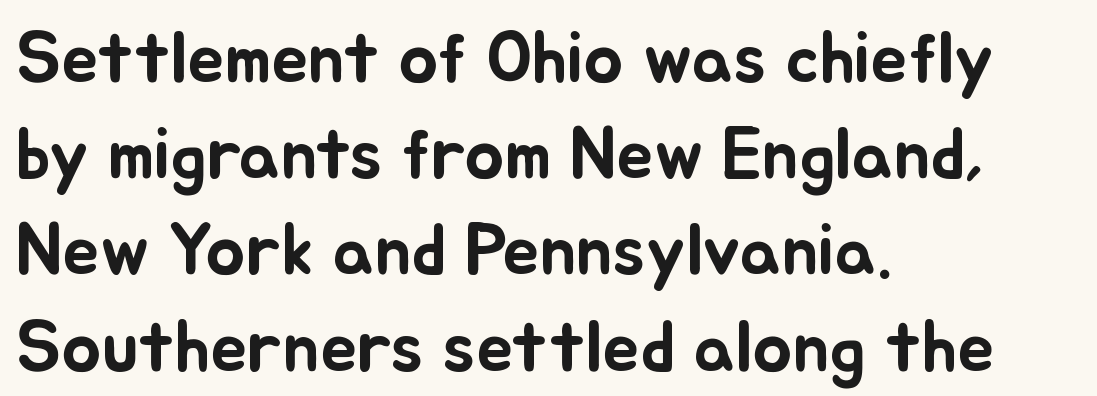
{"italic": "no", "width": "normal", "stroke_contrast": "low", "x_height": "small", "monospaced": "no", "underline": "no", "align": "left", "line_spacing": "normal", "line_spacing_ratio": 1.3, "letter_spacing": "normal", "letter_spacing_em": 0.0, "glyph_px": 74}
